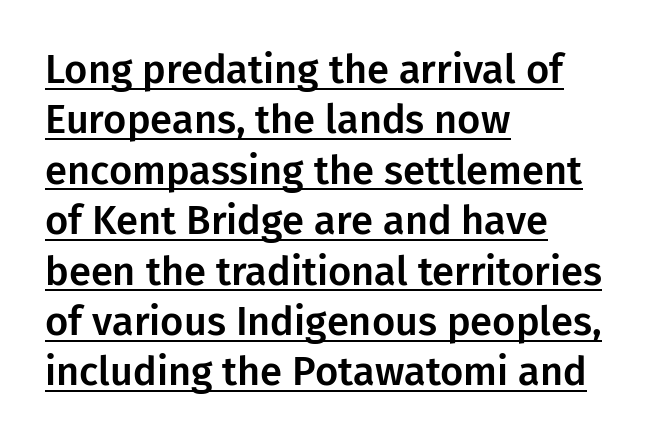
The image shows 40 px sans-serif type, upright; set left-aligned, normal line spacing (1.26x), normal letter spacing, underlined; low stroke contrast and a medium x-height.
